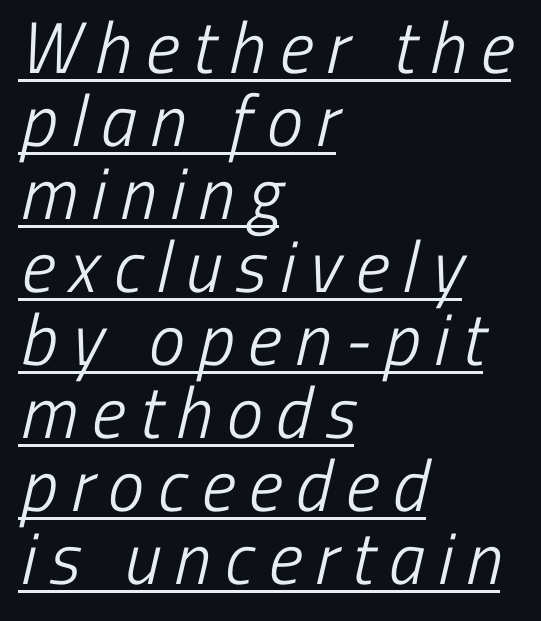
The image shows 73 px light, condensed sans-serif type; set left-aligned, tight line spacing (1.0x), underlined; low stroke contrast and a medium x-height.
